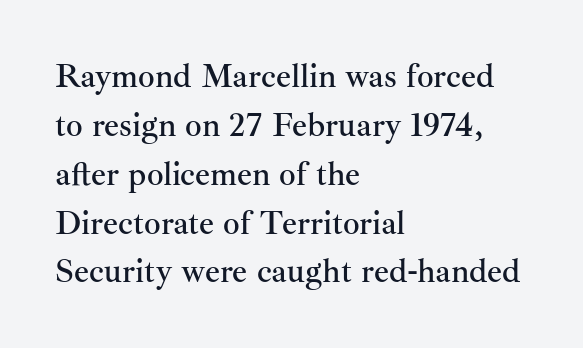
The image shows 33 px serif type, upright; set left-aligned, normal line spacing (1.48x), normal letter spacing, not underlined; medium stroke contrast and a small x-height.
